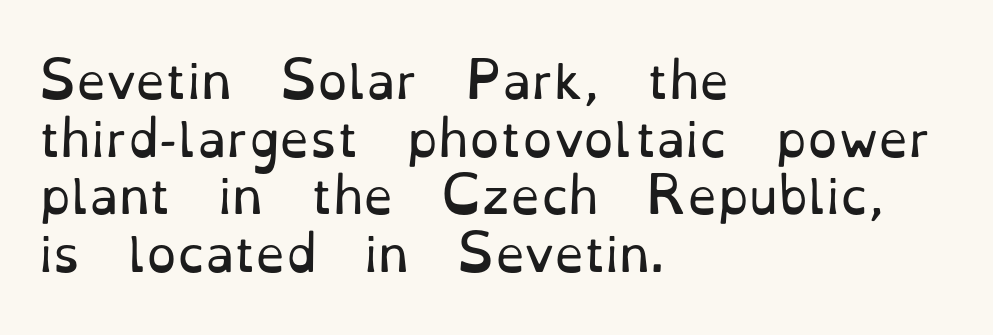
Q: Is the text bold? A: No.
Q: Is the text italic (slanted)? A: No, it is upright.
Q: Is the typeface a serif or a sans-serif typeface? A: Sans-serif.
Q: Is the text underlined? A: No.
Q: How is the paragraph aligned? A: Left-aligned.
Q: Is the spacing between letters normal or unusually wide? A: Normal.
Q: Width (condensed, normal, or wide)? A: Normal.
Q: Stroke contrast? A: Low.
Q: x-height? A: Small.
Q: Monospaced? A: No.
